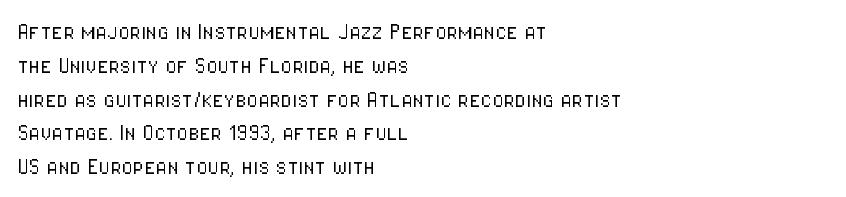
{"italic": "no", "bold": "no", "underline": "no", "align": "left", "line_spacing": "normal", "line_spacing_ratio": 1.3, "letter_spacing": "normal", "letter_spacing_em": 0.0, "glyph_px": 26}
